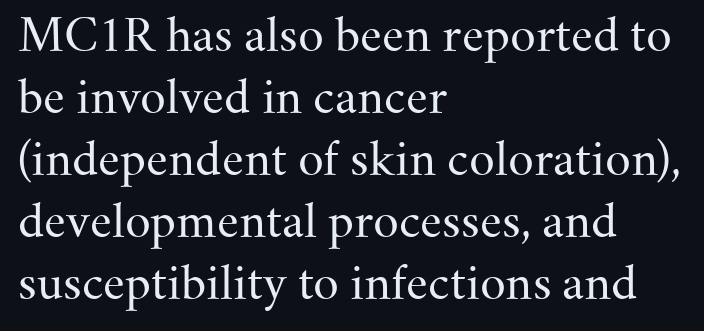
The image shows 45 px regular-weight serif type, upright; set left-aligned, normal line spacing (1.38x), normal letter spacing, not underlined; medium stroke contrast and a small x-height.
